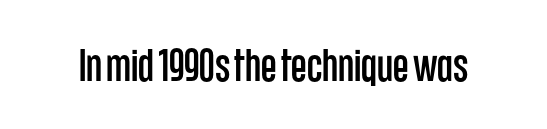
Classification — sans serif. Ordinary non-slanted type is in use. Words float on clear page, feet unadorned. Looks like regular typesetting: each glyph gets only the width it needs.
